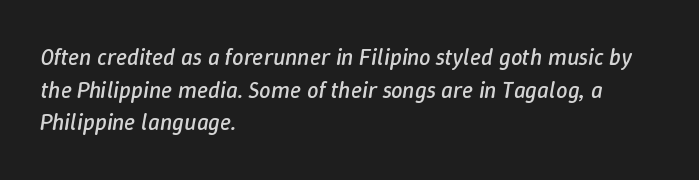
The typography opts for an oblique posture over an upright one. Interline gaps are of average width in this sample. You could call the tracking neutral — neither tight nor loose. The face looks like a standard text weight, possibly lighter. Alignment: flush left. Type without underlining.
